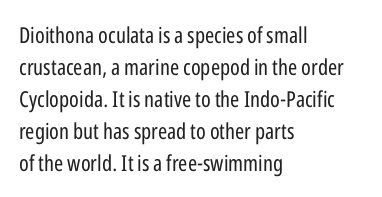
The image shows 22 px text type, upright; set left-aligned, normal line spacing (1.45x), normal letter spacing, not underlined.
